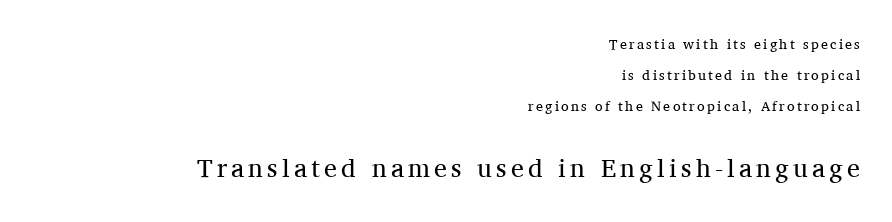
The image shows 26 px text type, upright; set right-aligned, loose line spacing (2.2x), not underlined; the second (bottom) block is 1.86x larger.
